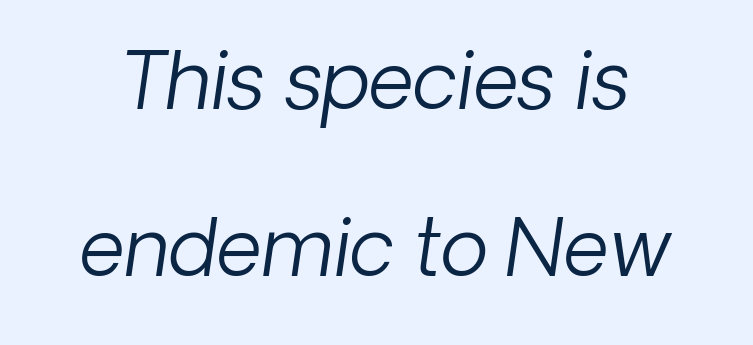
{"serif": "no", "bold": "no", "weight": "light", "width": "normal", "stroke_contrast": "low", "x_height": "medium", "monospaced": "no", "underline": "no", "line_spacing": "loose", "line_spacing_ratio": 2.11, "letter_spacing": "normal", "letter_spacing_em": 0.0, "glyph_px": 79}
